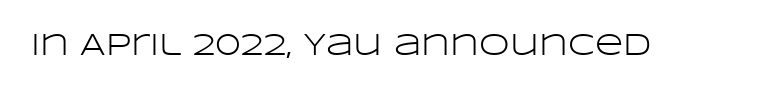
Stems here are at most as thick as an everyday book face. The passage shown is typed in a proportional face where columns would drift. How are the letters spaced? Ordinarily, with no added tracking. Each letter's strokes conclude bluntly, with no projecting serifs. Notice how the stems are strictly vertical — no italics here. Underlining? Definitely not there.
